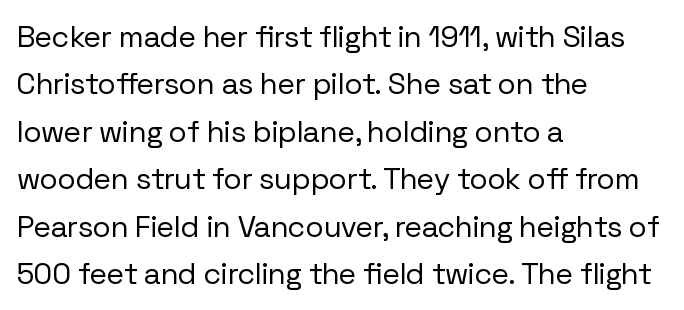
{"serif": "no", "italic": "no", "bold": "no", "weight": "regular", "width": "normal", "stroke_contrast": "low", "x_height": "medium", "monospaced": "no", "underline": "no", "align": "left", "line_spacing": "normal", "line_spacing_ratio": 1.58, "letter_spacing": "normal", "letter_spacing_em": 0.0, "glyph_px": 30}
